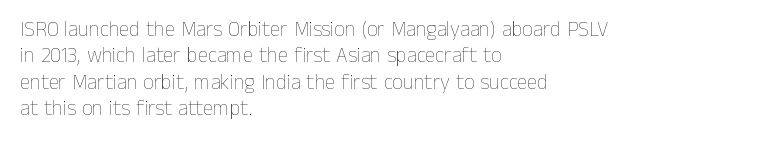
The rendering uses a moderate line-height, typical for paragraphs. Only glyphs here, with clear space below each row. The passage is arranged the way most books set body copy — flush left. Spacing between characters is what you'd get straight out of the box.
